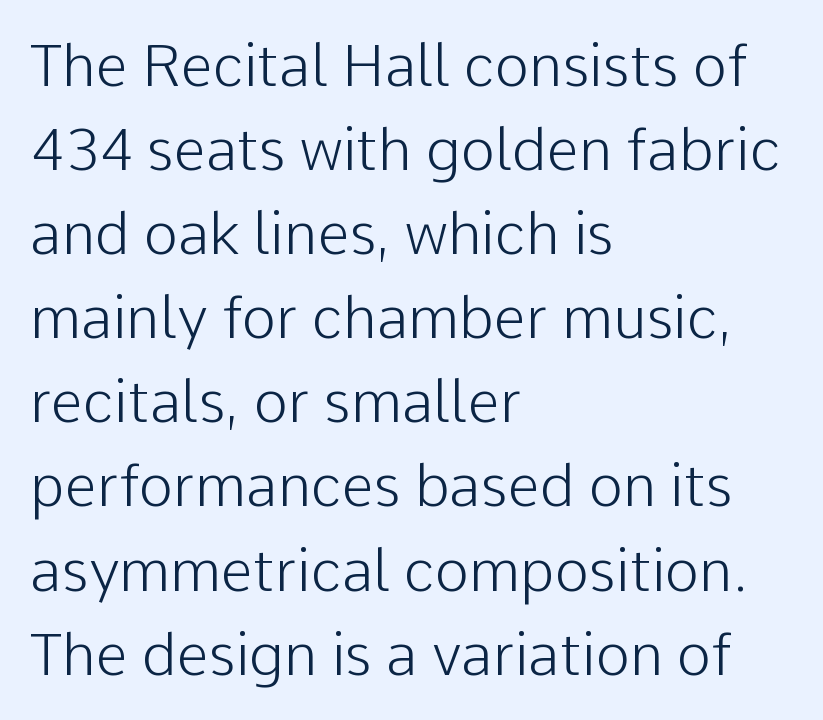
{"serif": "no", "italic": "no", "bold": "no", "weight": "light", "width": "normal", "stroke_contrast": "low", "x_height": "medium", "monospaced": "no", "underline": "no", "align": "left", "line_spacing": "normal", "line_spacing_ratio": 1.45, "letter_spacing": "normal", "letter_spacing_em": 0.0, "glyph_px": 58}
